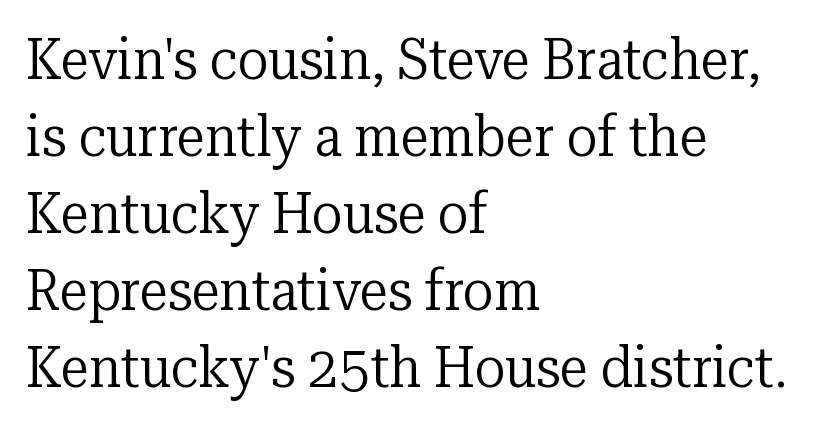
{"serif": "yes", "italic": "no", "bold": "no", "weight": "regular", "width": "normal", "stroke_contrast": "low", "x_height": "medium", "monospaced": "no", "underline": "no", "align": "left", "line_spacing": "normal", "line_spacing_ratio": 1.35, "letter_spacing": "normal", "letter_spacing_em": 0.0, "glyph_px": 57}
